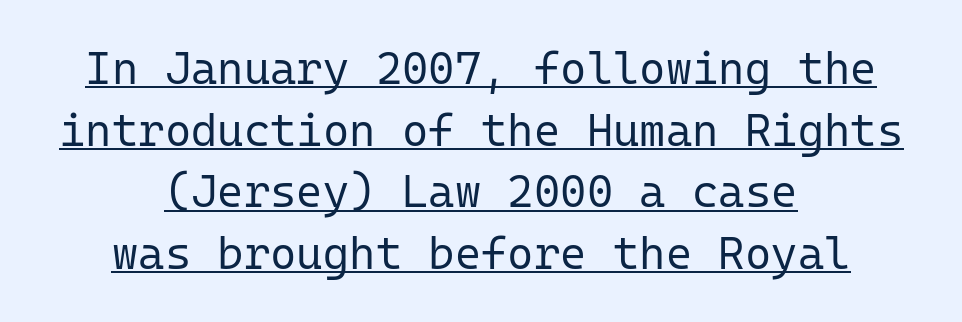
{"serif": "no", "italic": "no", "bold": "no", "weight": "regular", "width": "normal", "stroke_contrast": "low", "x_height": "medium", "monospaced": "yes", "underline": "yes", "align": "center", "line_spacing": "normal", "line_spacing_ratio": 1.37, "letter_spacing": "normal", "letter_spacing_em": 0.0, "glyph_px": 45}
